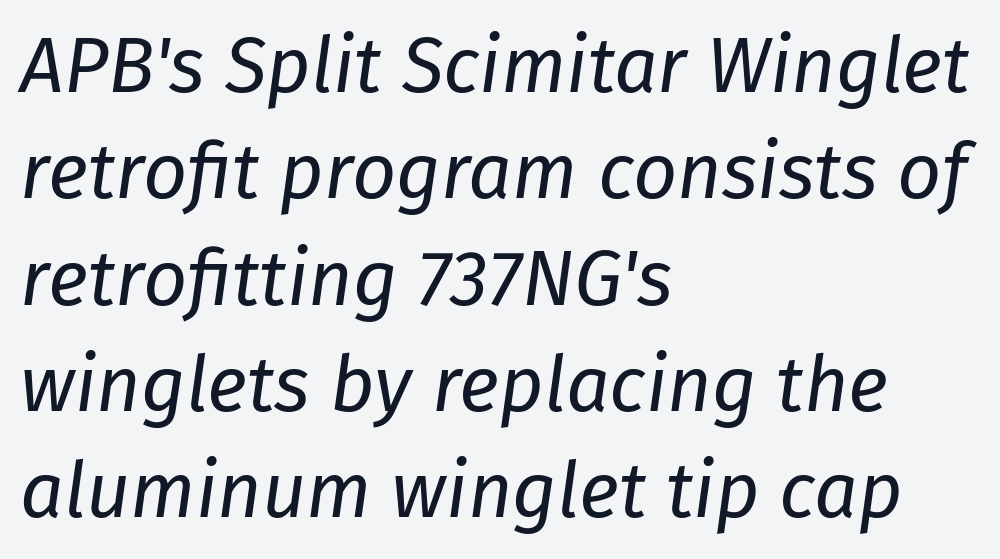
{"italic": "yes", "lean": "right", "slant_degrees": 8, "bold": "no", "weight": "regular", "width": "normal", "stroke_contrast": "low", "x_height": "medium", "monospaced": "no", "underline": "no", "align": "left", "line_spacing": "normal", "line_spacing_ratio": 1.38, "letter_spacing": "normal", "letter_spacing_em": 0.0, "glyph_px": 77}
